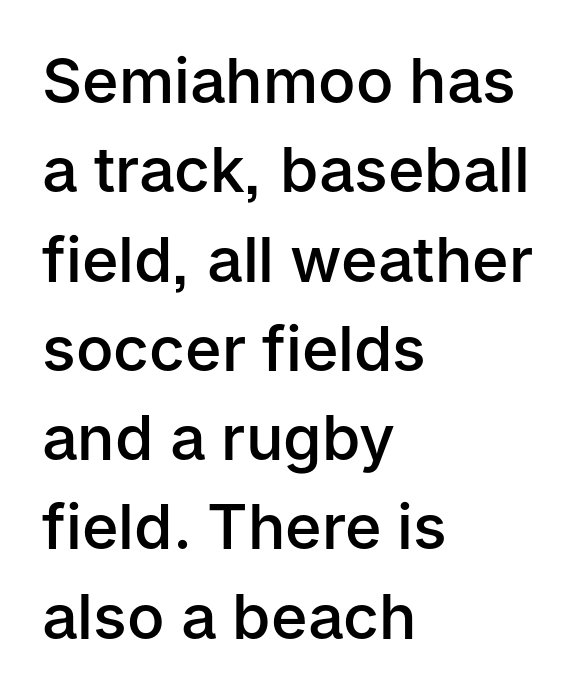
This sample keeps an unexceptional amount of space between lines. Compared with an ordinary text face, these strokes are moderately heavier — a semibold. Look at the bottom of the vertical strokes: they stop flat, with no serifs. Posture: vertical. Spacing verdict: proportional, widths tailored to each character.
